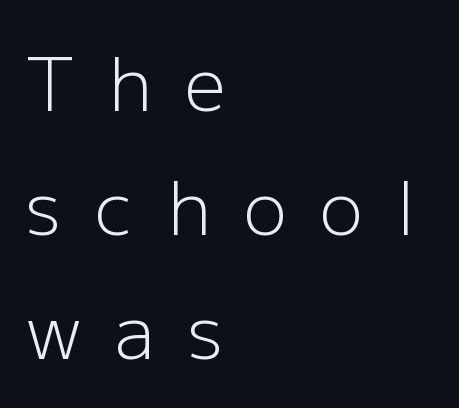
The image shows 73 px light sans-serif type, upright; set left-aligned, normal line spacing (1.7x), unusually wide letter spacing (+0.46 em), not underlined; low stroke contrast and a medium x-height.
